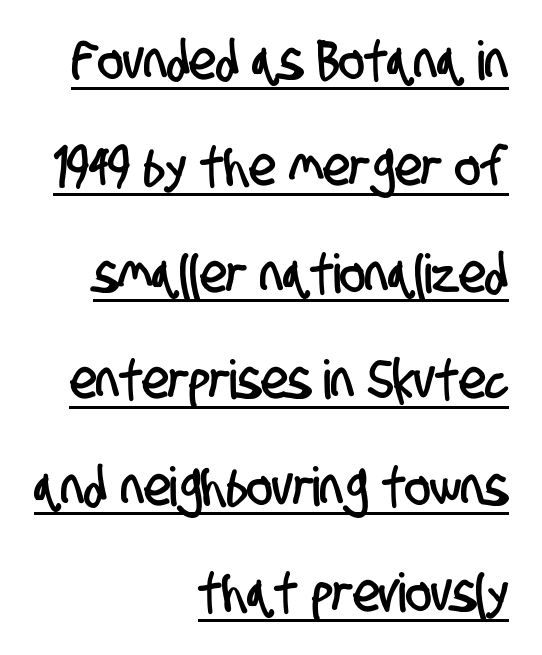
The image shows 54 px condensed sans-serif type; set right-aligned, loose line spacing (1.97x), normal letter spacing, underlined; low stroke contrast and a large x-height.
